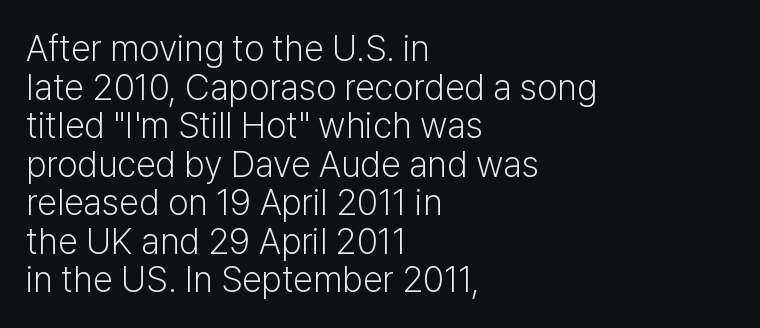
Q: Is the text bold? A: No.
Q: Is the text italic (slanted)? A: No, it is upright.
Q: Is the typeface a serif or a sans-serif typeface? A: Sans-serif.
Q: Is the text underlined? A: No.
Q: How is the paragraph aligned? A: Left-aligned.
Q: Is the spacing between letters normal or unusually wide? A: Normal.
Q: Is the spacing between lines tight, normal or loose? A: Tight.
Q: Width (condensed, normal, or wide)? A: Normal.
Q: Stroke contrast? A: Low.
Q: x-height? A: Medium.
Q: Monospaced? A: No.
